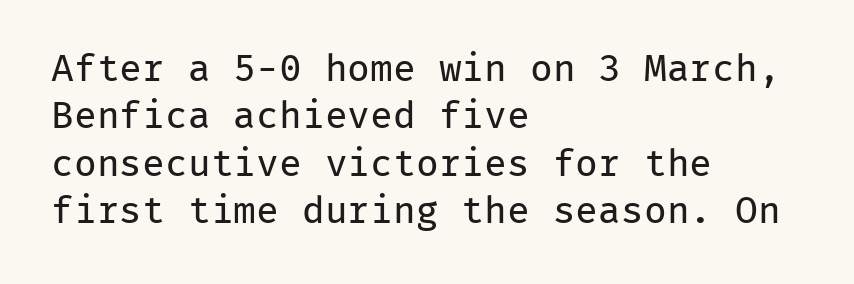
Q: Is the text bold? A: No.
Q: Is the text italic (slanted)? A: No, it is upright.
Q: Is the typeface a serif or a sans-serif typeface? A: Sans-serif.
Q: Is the text underlined? A: No.
Q: How is the paragraph aligned? A: Left-aligned.
Q: Is the spacing between letters normal or unusually wide? A: Normal.
Q: Is the spacing between lines tight, normal or loose? A: Normal.
Q: Width (condensed, normal, or wide)? A: Normal.
Q: Stroke contrast? A: Low.
Q: x-height? A: Medium.
Q: Monospaced? A: Yes.
